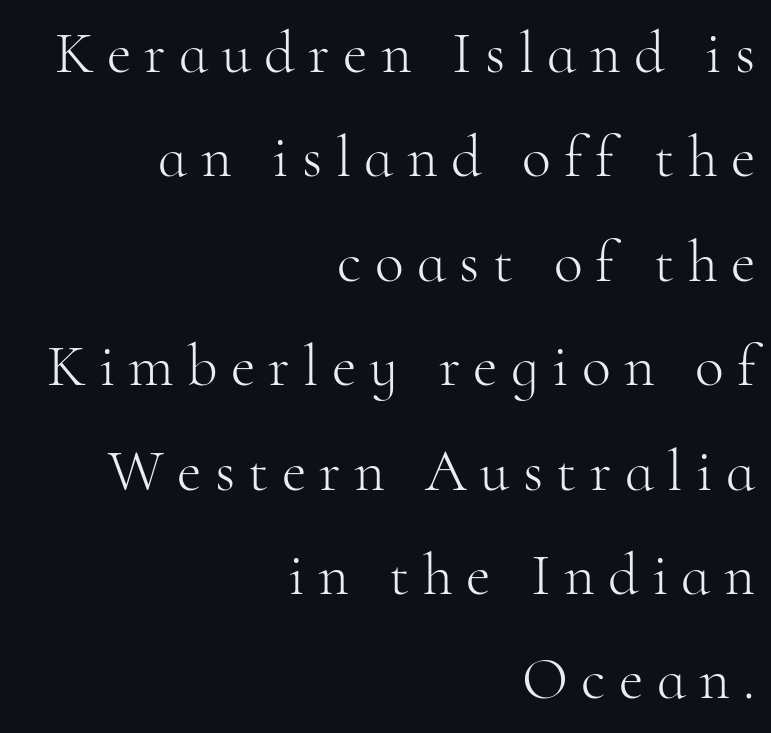
The image shows 60 px light serif type, upright; set right-aligned, line spacing 1.74x, unusually wide letter spacing (+0.22 em), not underlined; high stroke contrast and a small x-height.
